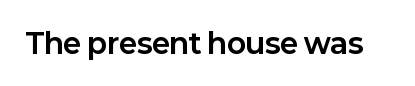
The image shows 28 px bold sans-serif type, upright; set normal letter spacing, not underlined; low stroke contrast and a medium x-height.
